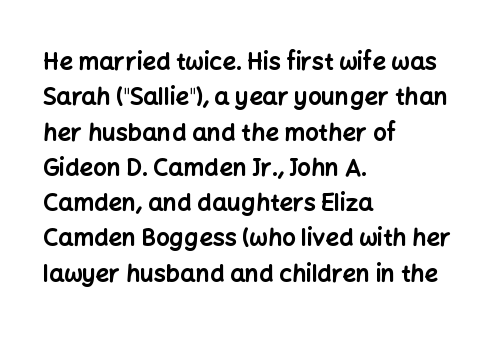
{"italic": "no", "bold": "yes", "underline": "no", "align": "left", "line_spacing": "normal", "line_spacing_ratio": 1.47, "letter_spacing": "normal", "letter_spacing_em": 0.0, "glyph_px": 24}
